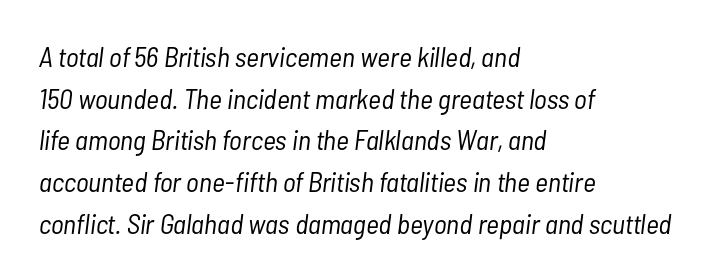
The image shows 28 px light, condensed type, italic (leaning right); set left-aligned, normal line spacing (1.49x), normal letter spacing, not underlined; low stroke contrast and a medium x-height.
